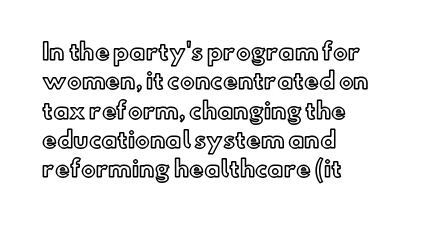
Glyph-to-glyph distance matches everyday printed text. If you drew a ruler down the left edge, every line would touch it. The letters stand upright; this is a roman face. No word sits above an underline. The line-height multiplier appears to be the usual default.
